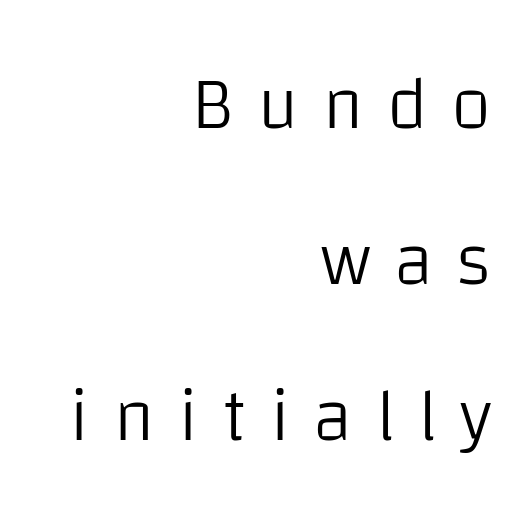
The image shows 74 px light sans-serif type, upright; set right-aligned, loose line spacing (2.11x), unusually wide letter spacing (+0.31 em), not underlined; low stroke contrast and a large x-height.
